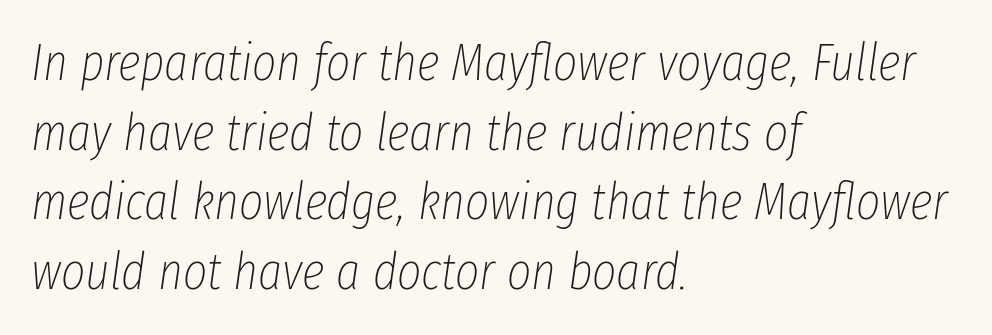
The image shows 52 px thin, condensed type, italic (leaning right); set left-aligned, normal line spacing (1.34x), normal letter spacing, not underlined; low stroke contrast and a medium x-height.
